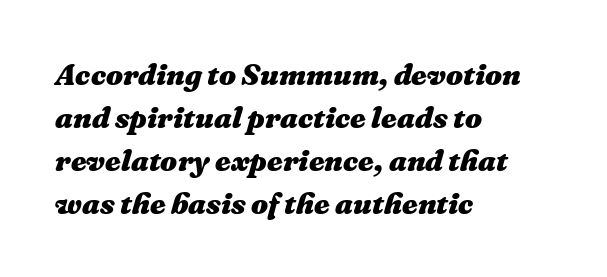
{"italic": "yes", "lean": "right", "slant_degrees": 16, "bold": "yes", "weight": "heavy", "width": "normal", "stroke_contrast": "medium", "x_height": "medium", "monospaced": "no", "underline": "no", "align": "left", "line_spacing": "normal", "line_spacing_ratio": 1.43, "letter_spacing": "normal", "letter_spacing_em": 0.0, "glyph_px": 30}
